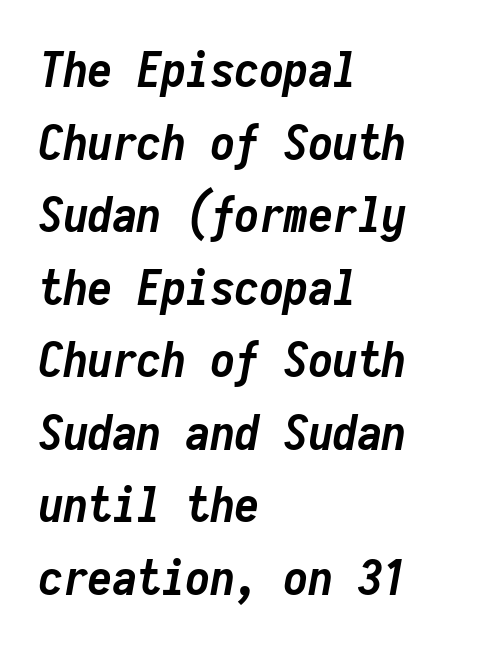
Q: Is the text bold? A: Yes.
Q: Is the text italic (slanted)? A: Yes, it leans right by about 10 degrees.
Q: Is the text underlined? A: No.
Q: How is the paragraph aligned? A: Left-aligned.
Q: Is the spacing between letters normal or unusually wide? A: Normal.
Q: Is the spacing between lines tight, normal or loose? A: Normal.
Q: Width (condensed, normal, or wide)? A: Condensed.
Q: Stroke contrast? A: Low.
Q: x-height? A: Medium.
Q: Monospaced? A: Yes.
